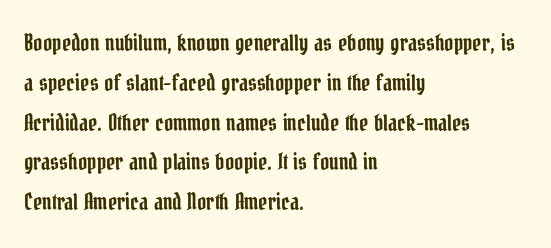
{"italic": "no", "underline": "no", "align": "left", "line_spacing_ratio": 1.81, "letter_spacing": "normal", "letter_spacing_em": 0.0, "glyph_px": 22}
